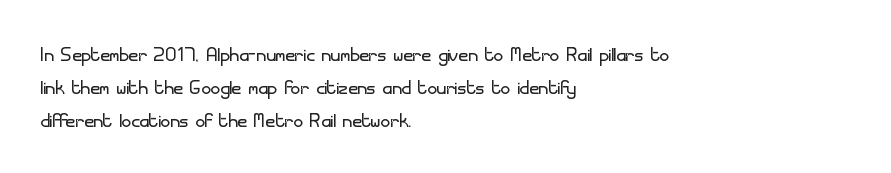
{"italic": "no", "bold": "no", "underline": "no", "align": "left", "line_spacing": "normal", "line_spacing_ratio": 1.26, "letter_spacing": "normal", "letter_spacing_em": 0.0, "glyph_px": 26}
